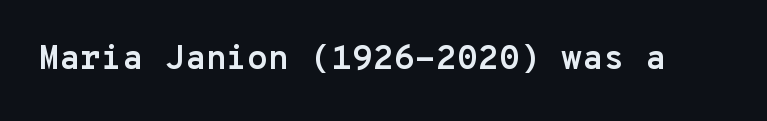
The image shows 34 px semibold sans-serif type, upright, monospaced; set normal letter spacing, not underlined; low stroke contrast and a medium x-height.
